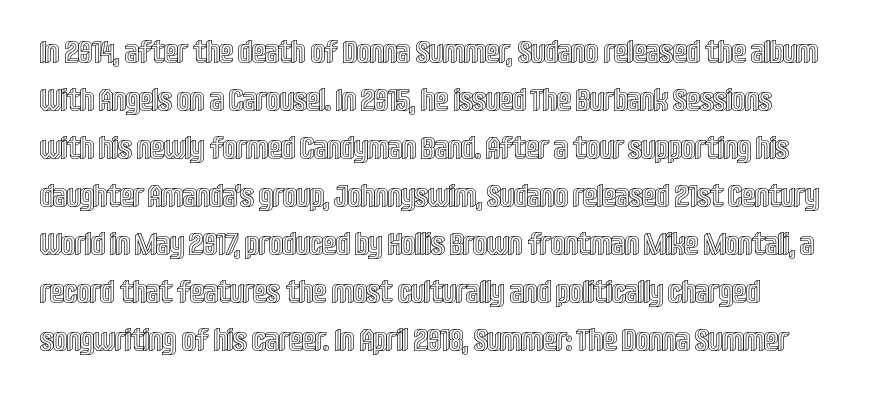
The image shows 31 px condensed type, upright; set normal line spacing (1.55x), normal letter spacing, not underlined; a large x-height.
